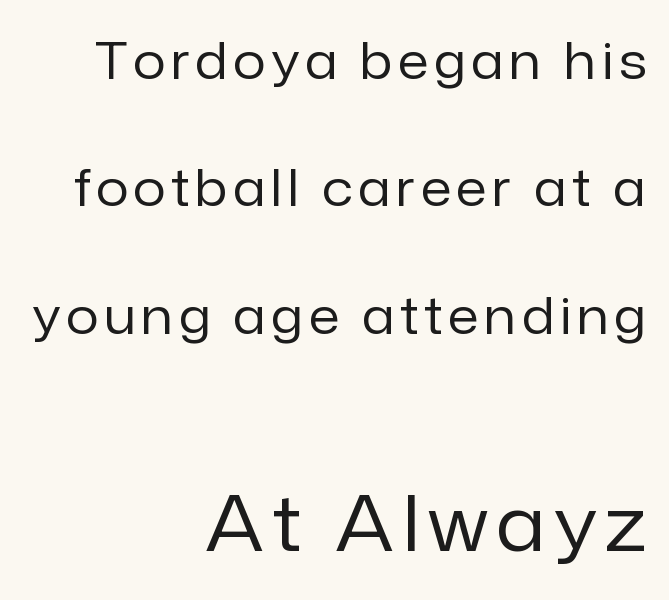
Casual observation: everything's shoved over to the right. The face looks like a standard text weight, possibly lighter. Characters remain perfectly vertical along every line. Words float on clear page, feet unadorned. Reading down the column, the eye jumps a long way to each next line. A sans-serif font was chosen for this passage.
